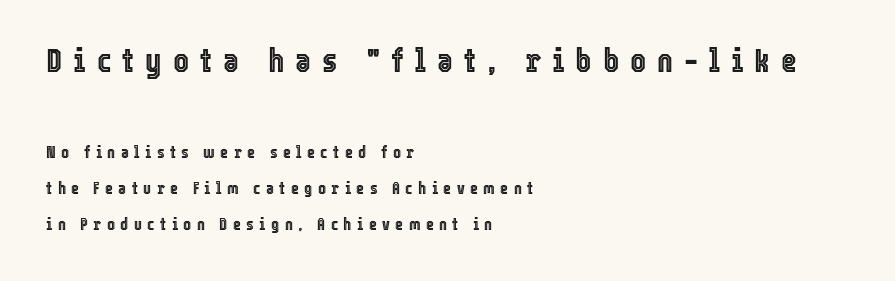
The image shows 34 px condensed type, upright; set left-aligned, loose line spacing (2.12x), unusually wide letter spacing (+0.32 em), not underlined; the first (top) block is 2.0x larger; a medium x-height.
